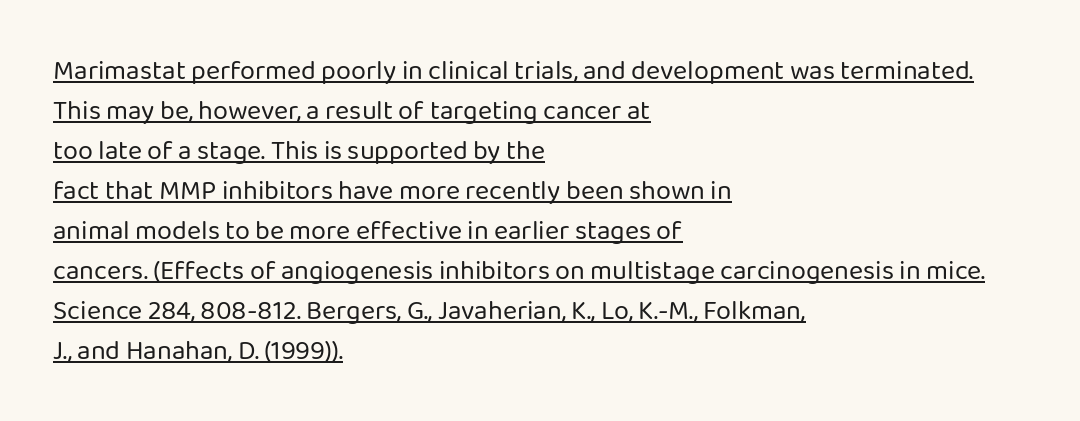
The image shows 27 px text type, upright; set left-aligned, normal line spacing (1.48x), normal letter spacing, underlined.
